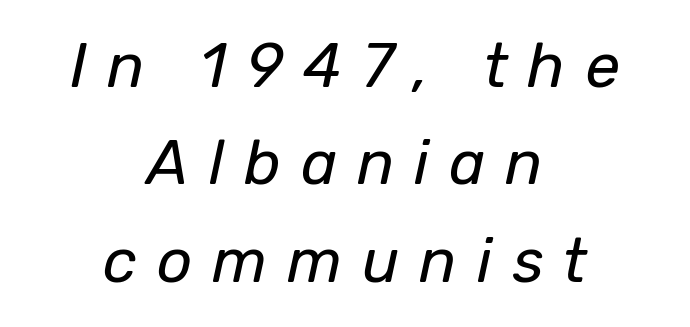
Decoration check: the copy has no underline. This rendering widens character spacing well past its baseline value. Tall strokes in this sample are angled rather than plumb. Letters have the restrained weight of plain body copy at most. Line starts and ends both wander, symmetrically.
